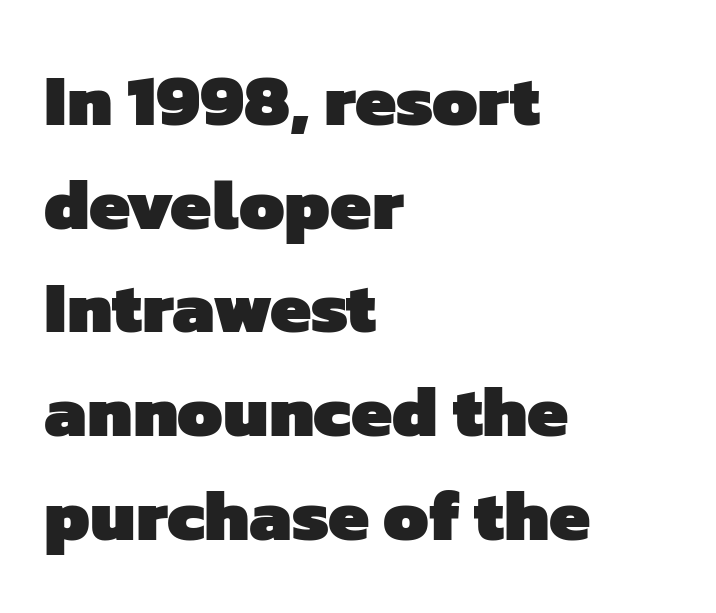
{"serif": "no", "bold": "yes", "weight": "heavy", "width": "normal", "stroke_contrast": "low", "x_height": "medium", "monospaced": "no", "underline": "no", "align": "left", "line_spacing": "normal", "line_spacing_ratio": 1.42, "letter_spacing": "normal", "letter_spacing_em": 0.0, "glyph_px": 73}
